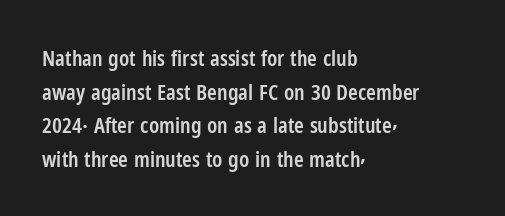
{"italic": "no", "bold": "semi", "underline": "no", "align": "left", "line_spacing": "normal", "line_spacing_ratio": 1.53, "letter_spacing": "normal", "letter_spacing_em": 0.0, "glyph_px": 22}
